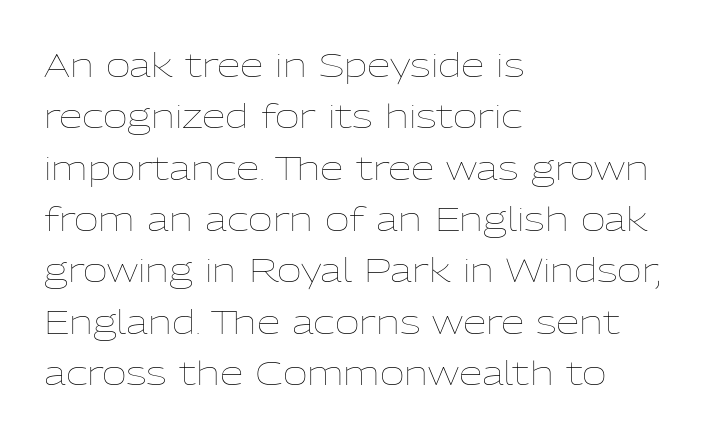
Q: Is the text bold? A: No.
Q: Is the text italic (slanted)? A: No, it is upright.
Q: Is the text underlined? A: No.
Q: How is the paragraph aligned? A: Left-aligned.
Q: Is the spacing between letters normal or unusually wide? A: Normal.
Q: Is the spacing between lines tight, normal or loose? A: Normal.
Q: Width (condensed, normal, or wide)? A: Normal.
Q: Stroke contrast? A: Low.
Q: x-height? A: Medium.
Q: Monospaced? A: No.
